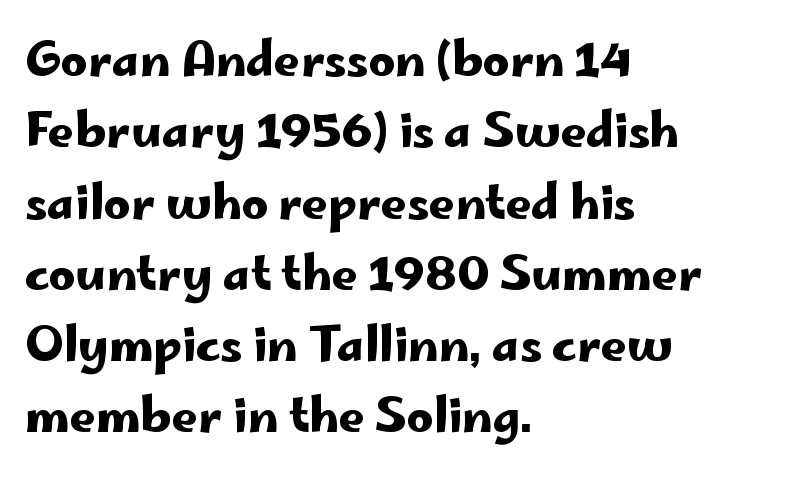
The image shows 46 px wide sans-serif type, upright; set left-aligned, normal line spacing (1.55x), normal letter spacing, not underlined; low stroke contrast and a small x-height.
